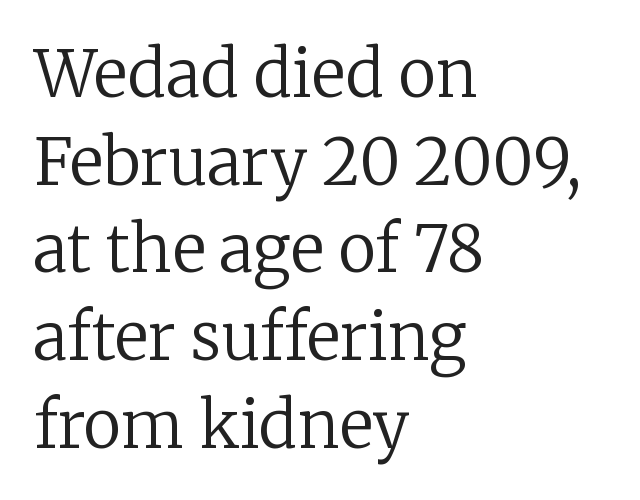
The image shows 64 px regular-weight serif type, upright; set left-aligned, normal line spacing (1.37x), normal letter spacing, not underlined; low stroke contrast and a medium x-height.
